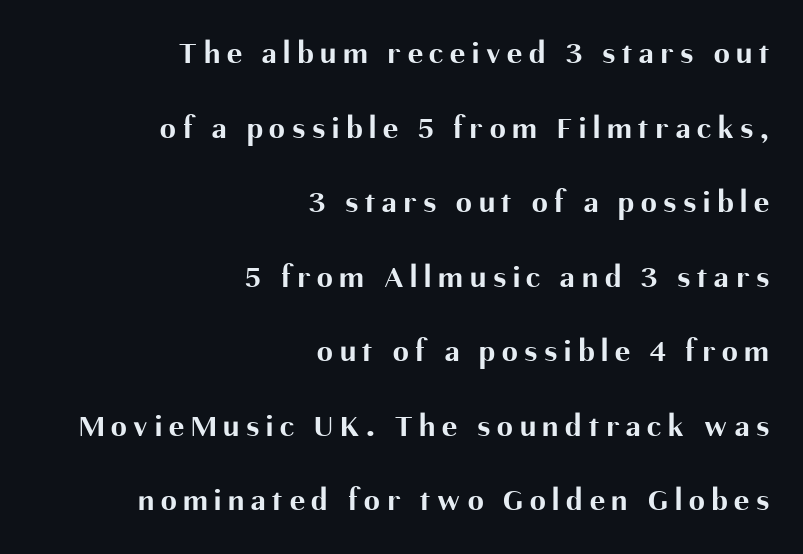
Q: Is the text bold? A: Yes.
Q: Is the text italic (slanted)? A: No, it is upright.
Q: Is the typeface a serif or a sans-serif typeface? A: Sans-serif.
Q: Is the text underlined? A: No.
Q: How is the paragraph aligned? A: Right-aligned.
Q: Is the spacing between letters normal or unusually wide? A: Unusually wide.
Q: Is the spacing between lines tight, normal or loose? A: Loose.
Q: Width (condensed, normal, or wide)? A: Normal.
Q: Stroke contrast? A: Medium.
Q: x-height? A: Medium.
Q: Monospaced? A: No.
